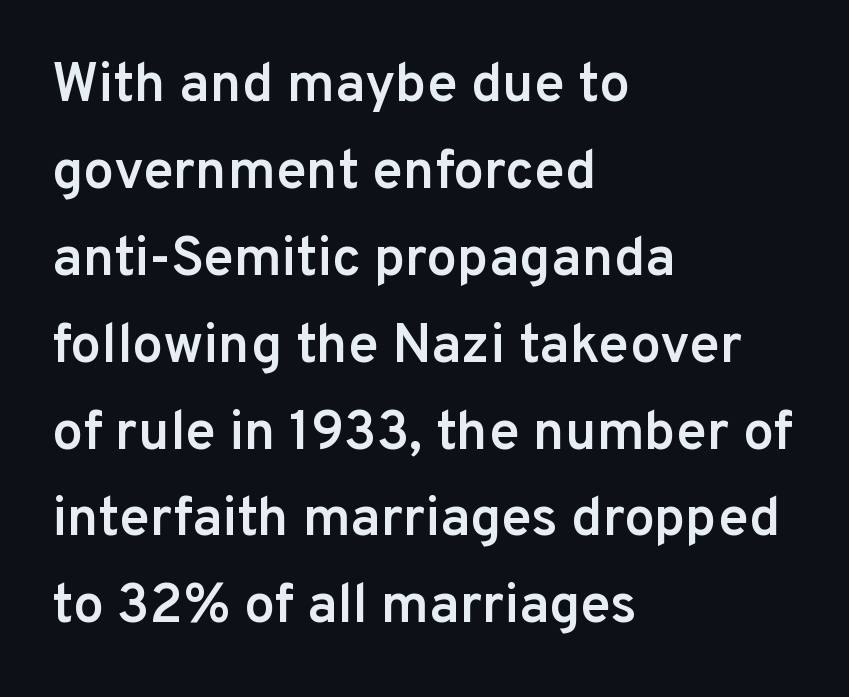
Q: Is the text bold? A: Semi-bold.
Q: Is the text italic (slanted)? A: No, it is upright.
Q: Is the typeface a serif or a sans-serif typeface? A: Sans-serif.
Q: Is the text underlined? A: No.
Q: How is the paragraph aligned? A: Left-aligned.
Q: Is the spacing between letters normal or unusually wide? A: Normal.
Q: Is the spacing between lines tight, normal or loose? A: Normal.
Q: Width (condensed, normal, or wide)? A: Normal.
Q: Stroke contrast? A: Low.
Q: x-height? A: Medium.
Q: Monospaced? A: No.
